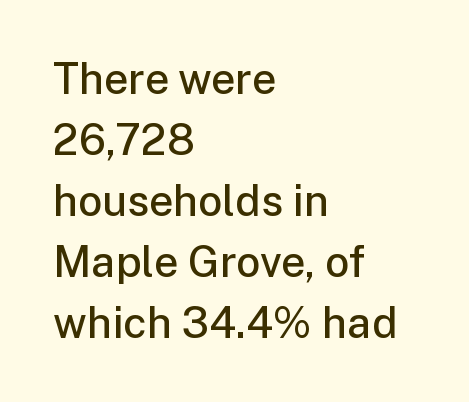
In terms of posture, this sample is upright. What stands out about the letter spacing? Nothing — it is the standard amount. The typesetting leans somewhat heavy: a semibold. Is this a fixed-width face? No — the glyphs have proportional, varying widths.
